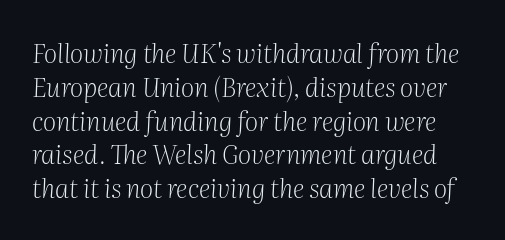
The image shows 26 px text type, italic (leaning right); set normal line spacing (1.3x), normal letter spacing, not underlined.
